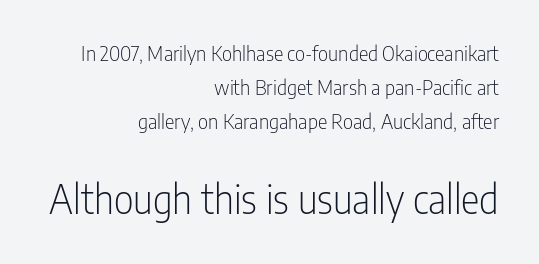
Looks like regular typesetting: each glyph gets only the width it needs. No extra tracking has been applied to these lines. The typeface has the unassuming heft of standard copy or less. This is the regular roman posture of the typeface. The gap between lines stays unmarked. Casual observation: everything's shoved over to the right.
